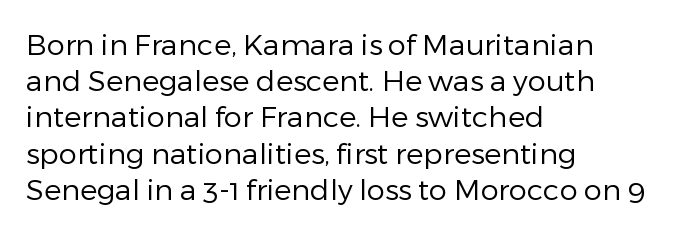
The passage shown is not bold in any degree. This rendering features lettering with no underline. Tall strokes in this sample are plumb rather than angled. Alignment: flush left. Notice how descenders clear the ascenders below comfortably — that's standard leading.
